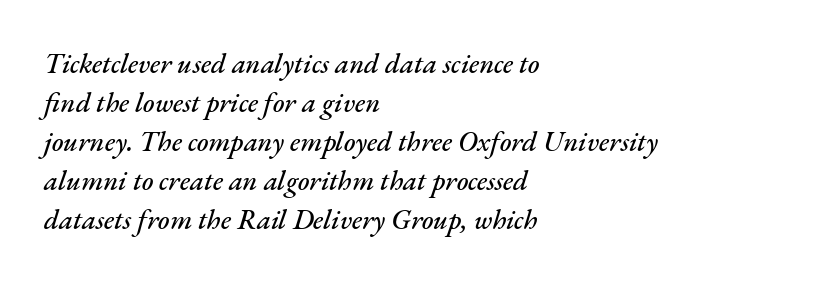
The image shows 28 px text type, italic (leaning right); set left-aligned, normal line spacing (1.39x), normal letter spacing, not underlined; medium stroke contrast and a small x-height.
